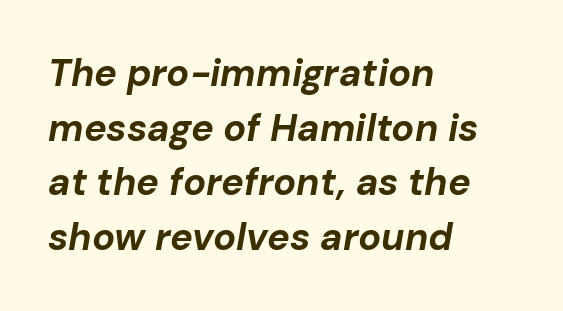
Q: Is the text bold? A: Yes.
Q: Is the text italic (slanted)? A: Yes, it leans right by about 10 degrees.
Q: Is the text underlined? A: No.
Q: How is the paragraph aligned? A: Left-aligned.
Q: Is the spacing between letters normal or unusually wide? A: Normal.
Q: Is the spacing between lines tight, normal or loose? A: Normal.
Q: Width (condensed, normal, or wide)? A: Normal.
Q: Stroke contrast? A: Low.
Q: x-height? A: Medium.
Q: Monospaced? A: No.
